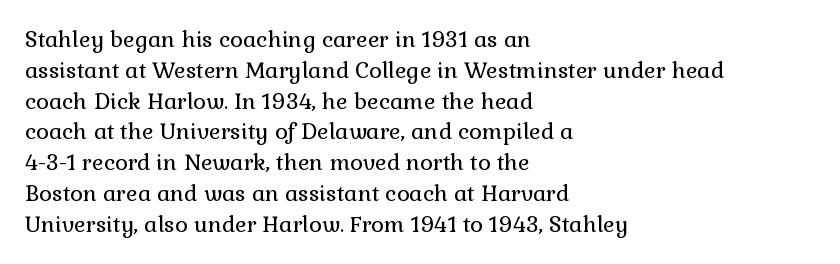
{"italic": "no", "bold": "no", "underline": "no", "align": "left", "line_spacing": "normal", "line_spacing_ratio": 1.4, "letter_spacing": "normal", "letter_spacing_em": 0.0, "glyph_px": 22}
